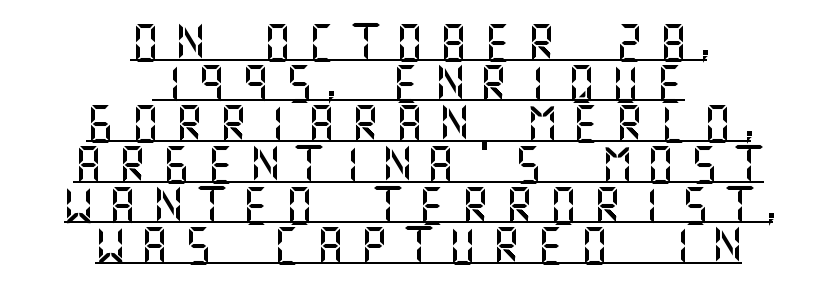
The image shows 37 px sans-serif type, upright; set centered, tight line spacing (1.1x), unusually wide letter spacing (+0.39 em), underlined; medium stroke contrast and a large x-height.
